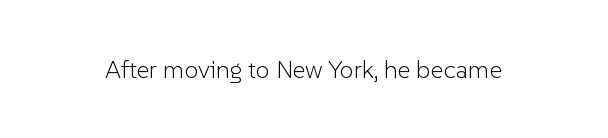
Q: Is the text bold? A: No.
Q: Is the text italic (slanted)? A: No, it is upright.
Q: Is the text underlined? A: No.
Q: Is the spacing between letters normal or unusually wide? A: Normal.
